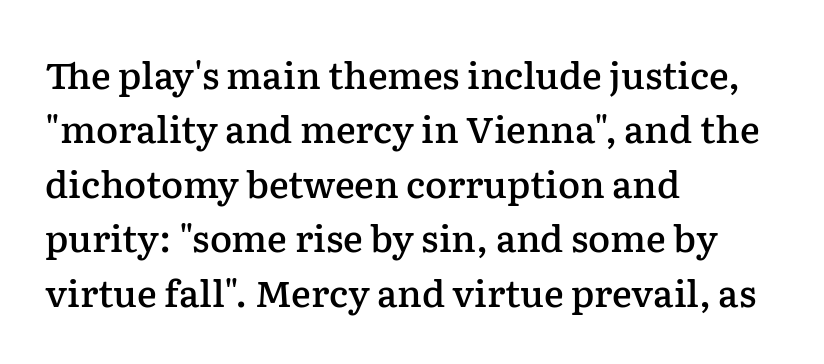
The image shows 37 px semibold serif type, upright; set left-aligned, normal line spacing (1.47x), normal letter spacing, not underlined; low stroke contrast and a medium x-height.
